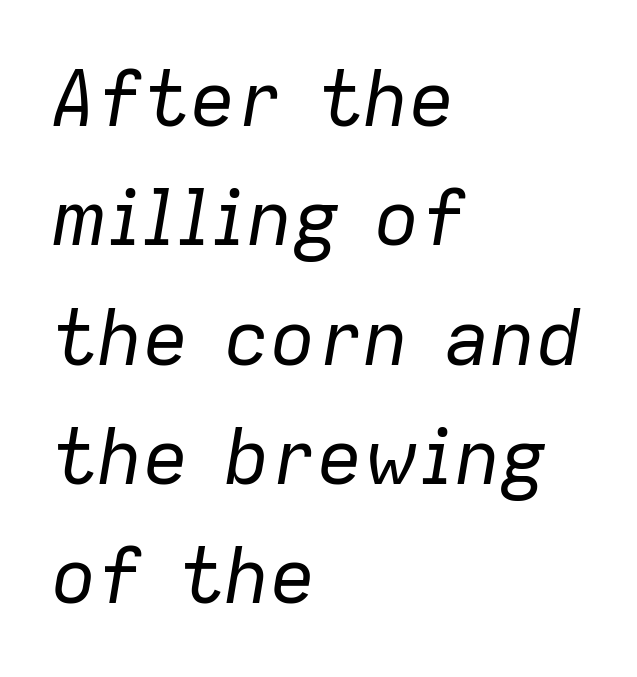
The image shows 77 px regular-weight type, italic (leaning right); set left-aligned, normal line spacing (1.55x), normal letter spacing, not underlined; low stroke contrast and a medium x-height.
